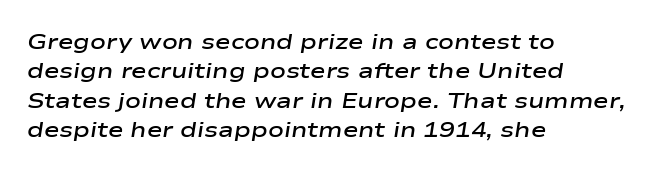
Q: Is the text bold? A: Semi-bold.
Q: Is the text italic (slanted)? A: Yes, it leans right by about 9 degrees.
Q: Is the text underlined? A: No.
Q: How is the paragraph aligned? A: Left-aligned.
Q: Is the spacing between letters normal or unusually wide? A: Normal.
Q: Is the spacing between lines tight, normal or loose? A: Normal.
